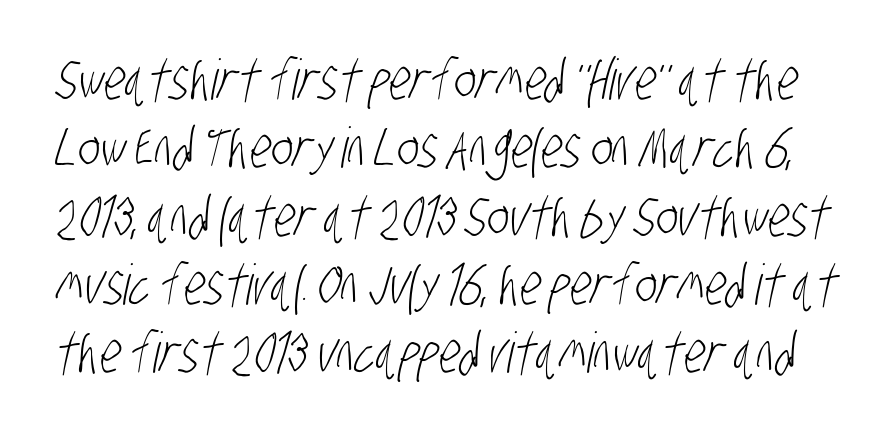
Spacing verdict: proportional, widths tailored to each character. The text was rendered using a sans face with plain stroke endings. The cut favours lightness, reaching ordinary text weight at its darkest. Bare-footed words on every line.
